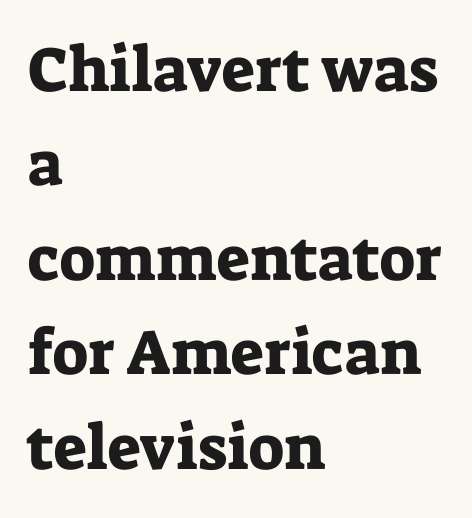
The image shows 63 px serif type, upright; set left-aligned, normal line spacing (1.5x), normal letter spacing, not underlined; low stroke contrast and a medium x-height.
